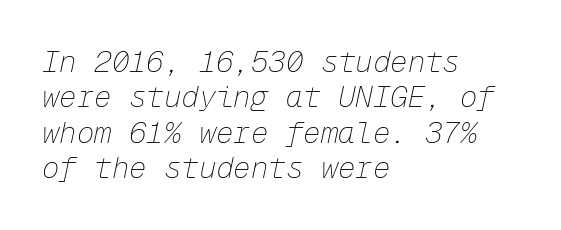
Q: Is the text bold? A: No.
Q: Is the text italic (slanted)? A: Yes, it leans right by about 12 degrees.
Q: Is the text underlined? A: No.
Q: How is the paragraph aligned? A: Left-aligned.
Q: Is the spacing between letters normal or unusually wide? A: Normal.
Q: Width (condensed, normal, or wide)? A: Normal.
Q: Stroke contrast? A: Low.
Q: x-height? A: Medium.
Q: Monospaced? A: Yes.
